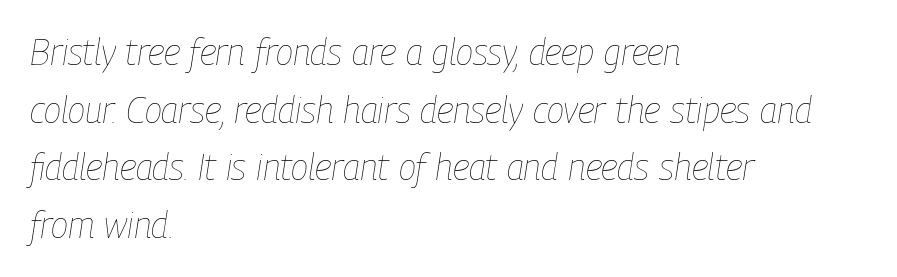
Q: Is the text bold? A: No.
Q: Is the text italic (slanted)? A: Yes, it leans right by about 9 degrees.
Q: Is the text underlined? A: No.
Q: How is the paragraph aligned? A: Left-aligned.
Q: Is the spacing between letters normal or unusually wide? A: Normal.
Q: Is the spacing between lines tight, normal or loose? A: Normal.
Q: Width (condensed, normal, or wide)? A: Condensed.
Q: Stroke contrast? A: Low.
Q: x-height? A: Medium.
Q: Monospaced? A: No.
